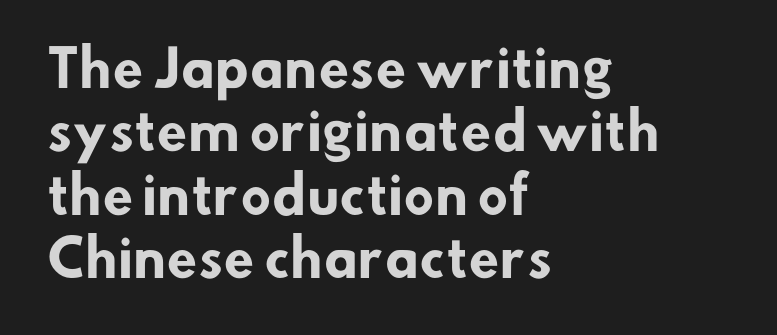
Students, note that the glyphs here touch the page at normal intervals. The text block is weighted toward the left margin, trailing off unevenly rightward. The face used here is proportionally spaced, like ordinary book or web type. Stroke thickness is high; the sample reads as a true bold.
